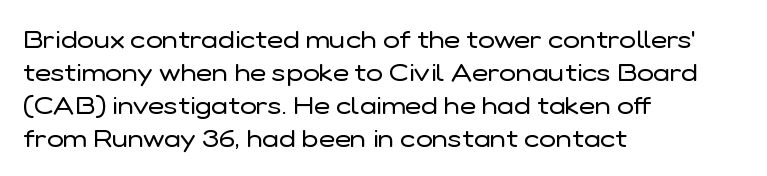
The setting favours the left margin, as ordinary paragraphs usually do. The letters stand upright; this is a roman face. Does the leading feel generous? No, just average. The passage shown has conventional tracking throughout. Each stroke keeps to a modest, everyday thickness or less.
